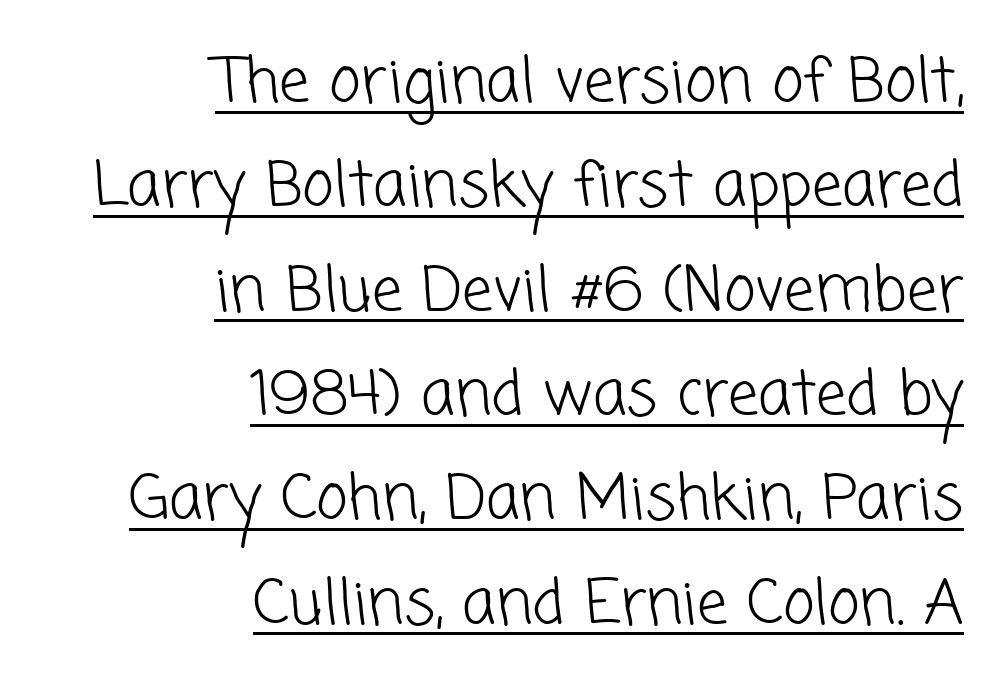
Bold? No — there's no thickening of the strokes. Somebody hit Ctrl+U on this one — the words are underlined. The letters advance in unequal steps, a hallmark of proportional type. The paragraph shown leans on its right margin. Nobody touched the tracking dial on this one.
